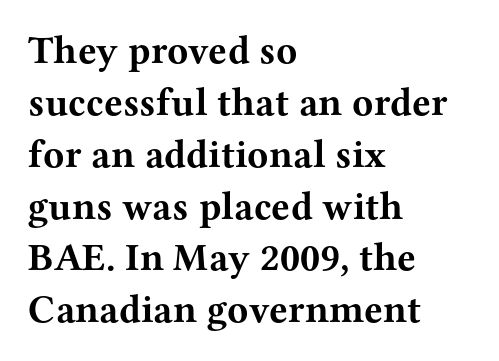
Q: Is the text bold? A: Yes.
Q: Is the text italic (slanted)? A: No, it is upright.
Q: Is the typeface a serif or a sans-serif typeface? A: Serif.
Q: Is the text underlined? A: No.
Q: How is the paragraph aligned? A: Left-aligned.
Q: Is the spacing between letters normal or unusually wide? A: Normal.
Q: Is the spacing between lines tight, normal or loose? A: Normal.
Q: Width (condensed, normal, or wide)? A: Wide.
Q: Stroke contrast? A: Medium.
Q: x-height? A: Medium.
Q: Monospaced? A: No.
